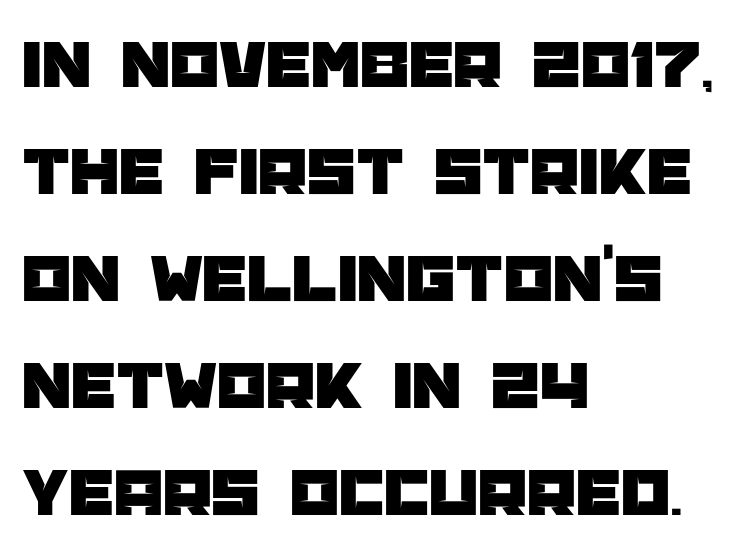
{"serif": "no", "italic": "no", "width": "normal", "stroke_contrast": "low", "x_height": "large", "monospaced": "no", "underline": "no", "align": "left", "line_spacing": "normal", "line_spacing_ratio": 1.53, "letter_spacing": "normal", "letter_spacing_em": 0.0, "glyph_px": 70}
